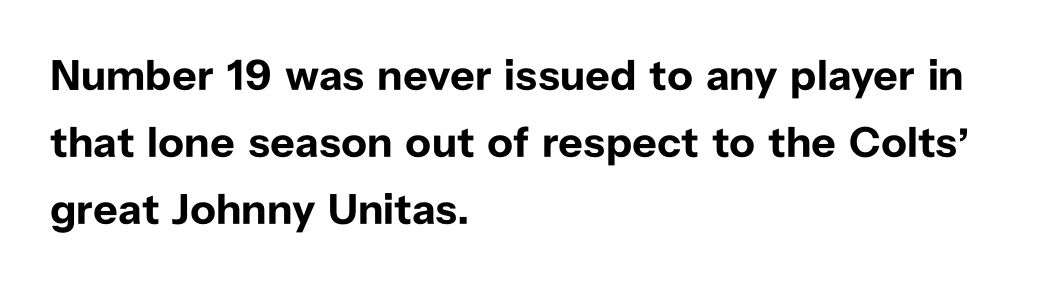
Leading matches the norm, producing a regular column. Spacing verdict: proportional, widths tailored to each character. The space beneath each line is pristine and unruled. Typographically, this falls in the sans-serif category. You'd pick this weight for a headline — it's a proper bold. Posture: vertical.
